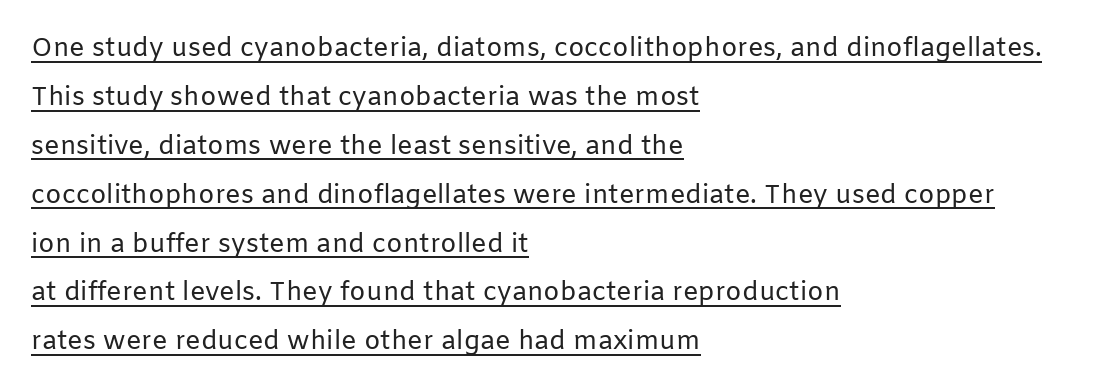
Q: Is the text bold? A: No.
Q: Is the text italic (slanted)? A: No, it is upright.
Q: Is the text underlined? A: Yes.
Q: How is the paragraph aligned? A: Left-aligned.
Q: Is the spacing between letters normal or unusually wide? A: Normal.
